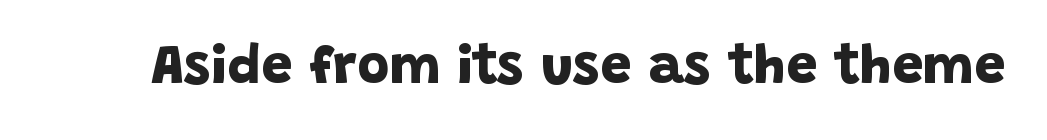
The passage shown is typeset with a sans-serif family. Letters rest on an invisible, unmarked baseline. You'd pick this weight for a headline — it's a proper bold. This sample has the flowing, uneven cadence of proportional lettering.
